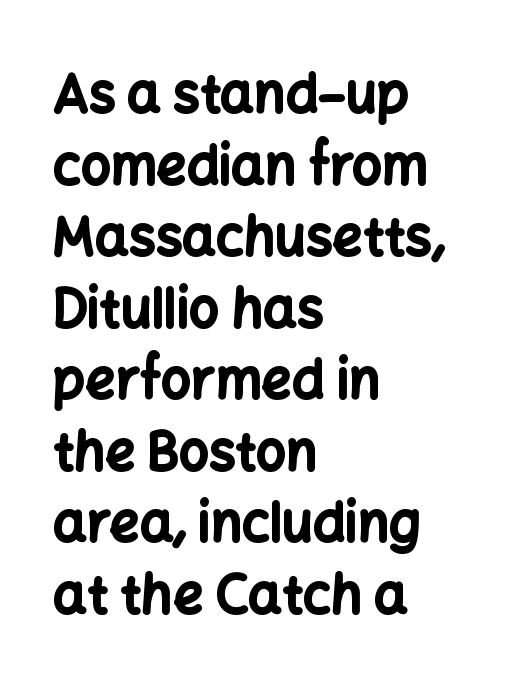
{"serif": "no", "italic": "no", "bold": "yes", "weight": "bold", "width": "normal", "stroke_contrast": "low", "x_height": "medium", "monospaced": "no", "underline": "no", "align": "left", "line_spacing": "normal", "line_spacing_ratio": 1.35, "letter_spacing": "normal", "letter_spacing_em": 0.0, "glyph_px": 53}
